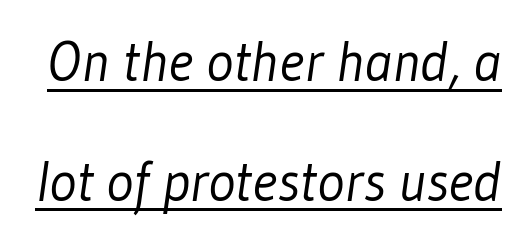
{"serif": "no", "bold": "no", "weight": "light", "width": "condensed", "stroke_contrast": "low", "x_height": "medium", "monospaced": "no", "underline": "yes", "line_spacing": "loose", "line_spacing_ratio": 2.1, "letter_spacing": "normal", "letter_spacing_em": 0.0, "glyph_px": 57}
